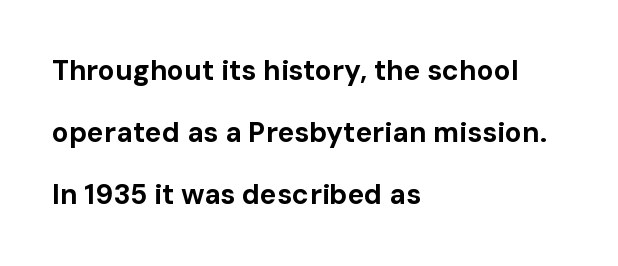
{"serif": "no", "italic": "no", "bold": "yes", "weight": "bold", "width": "normal", "stroke_contrast": "low", "x_height": "medium", "monospaced": "no", "underline": "no", "align": "left", "line_spacing": "loose", "line_spacing_ratio": 2.22, "letter_spacing": "normal", "letter_spacing_em": 0.0, "glyph_px": 28}
